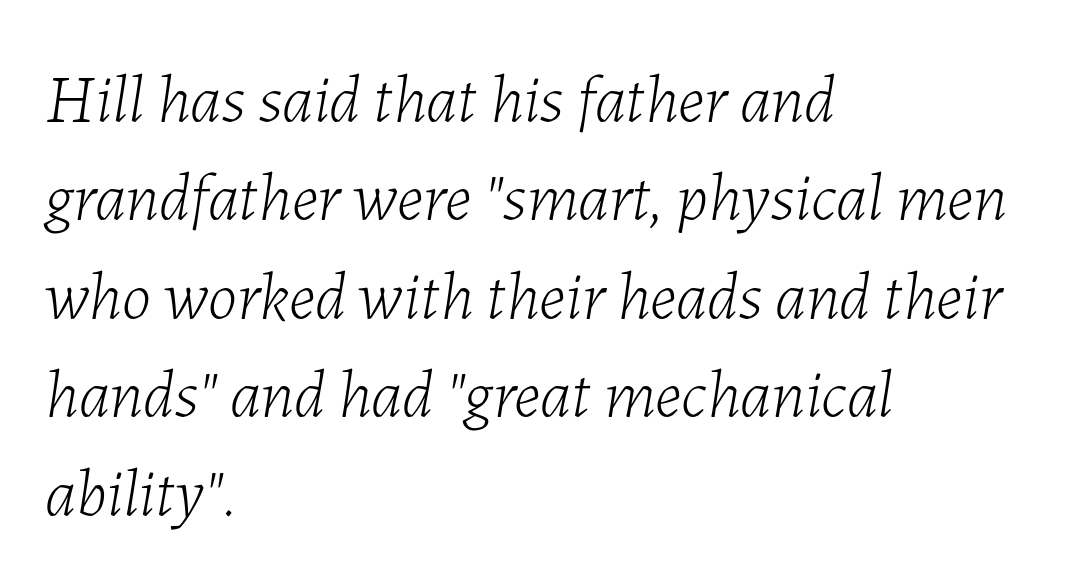
Q: Is the text bold? A: No.
Q: Is the text italic (slanted)? A: Yes, it leans right by about 7 degrees.
Q: Is the text underlined? A: No.
Q: How is the paragraph aligned? A: Left-aligned.
Q: Is the spacing between letters normal or unusually wide? A: Normal.
Q: Is the spacing between lines tight, normal or loose? A: Normal.
Q: Width (condensed, normal, or wide)? A: Normal.
Q: Stroke contrast? A: Low.
Q: x-height? A: Medium.
Q: Monospaced? A: No.
